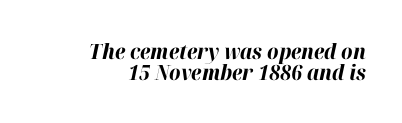
Q: Is the text bold? A: Yes.
Q: Is the text italic (slanted)? A: Yes, it leans right by about 12 degrees.
Q: Is the text underlined? A: No.
Q: How is the paragraph aligned? A: Right-aligned.
Q: Is the spacing between letters normal or unusually wide? A: Normal.
Q: Is the spacing between lines tight, normal or loose? A: Tight.
